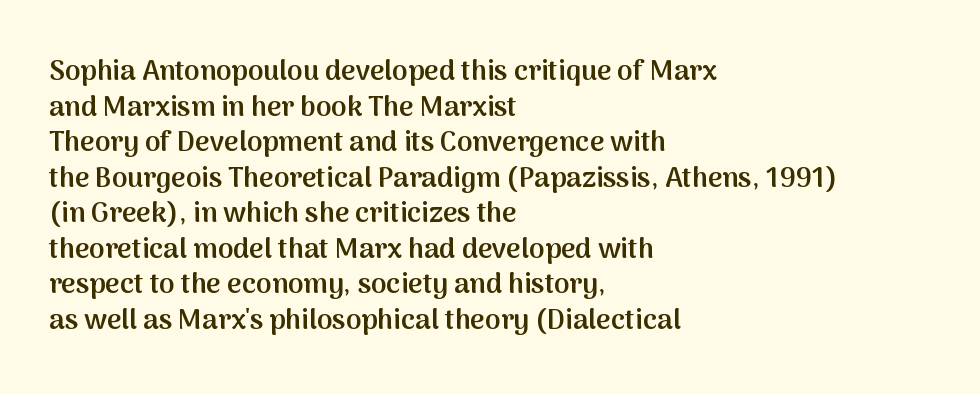
Q: Is the text bold? A: Semi-bold.
Q: Is the text italic (slanted)? A: No, it is upright.
Q: Is the typeface a serif or a sans-serif typeface? A: Sans-serif.
Q: Is the text underlined? A: No.
Q: How is the paragraph aligned? A: Left-aligned.
Q: Is the spacing between letters normal or unusually wide? A: Normal.
Q: Is the spacing between lines tight, normal or loose? A: Normal.
Q: Width (condensed, normal, or wide)? A: Normal.
Q: Stroke contrast? A: Medium.
Q: x-height? A: Medium.
Q: Monospaced? A: No.
